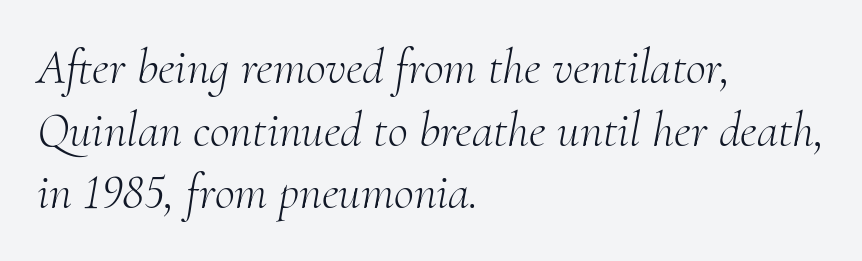
Q: Is the text bold? A: No.
Q: Is the text italic (slanted)? A: Yes, it leans right by about 10 degrees.
Q: Is the typeface a serif or a sans-serif typeface? A: Serif.
Q: Is the text underlined? A: No.
Q: How is the paragraph aligned? A: Left-aligned.
Q: Is the spacing between letters normal or unusually wide? A: Normal.
Q: Is the spacing between lines tight, normal or loose? A: Normal.
Q: Width (condensed, normal, or wide)? A: Normal.
Q: Stroke contrast? A: Medium.
Q: x-height? A: Small.
Q: Monospaced? A: No.
